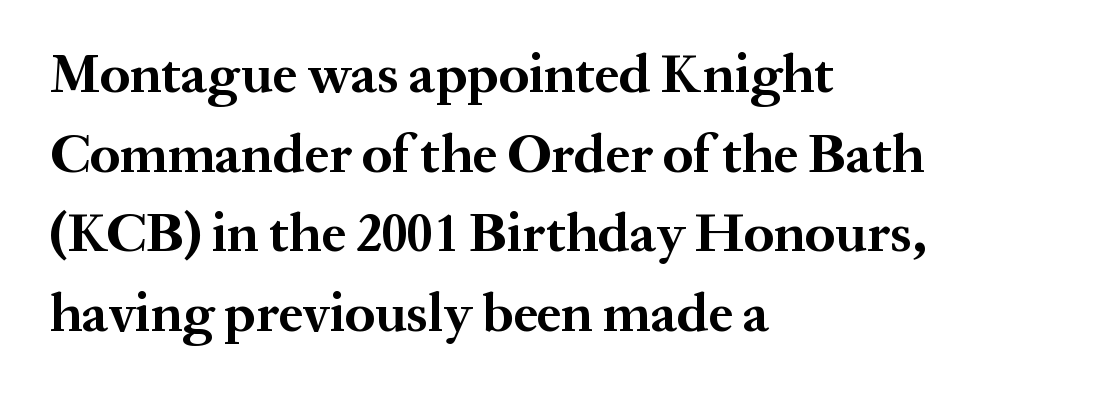
The image shows 55 px bold serif type, upright; set left-aligned, normal line spacing (1.45x), normal letter spacing, not underlined; medium stroke contrast and a medium x-height.
